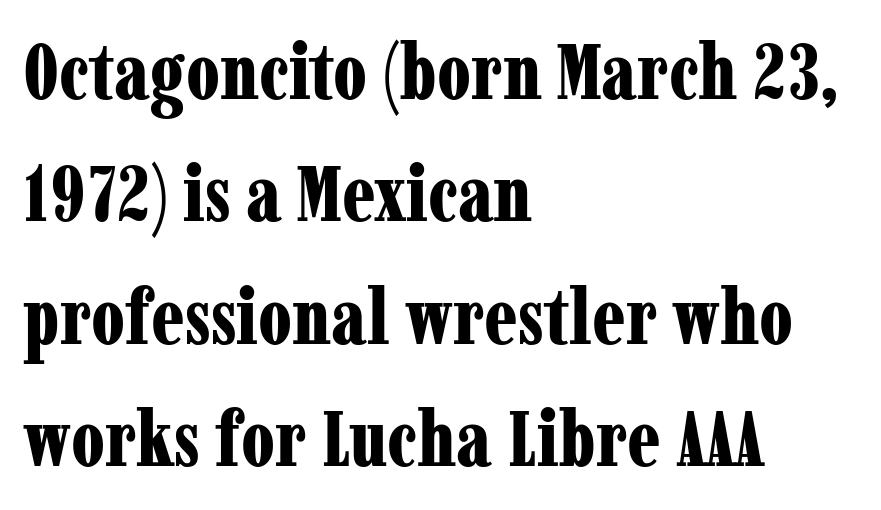
Q: Is the text bold? A: Yes.
Q: Is the text italic (slanted)? A: No, it is upright.
Q: Is the typeface a serif or a sans-serif typeface? A: Serif.
Q: Is the text underlined? A: No.
Q: How is the paragraph aligned? A: Left-aligned.
Q: Is the spacing between letters normal or unusually wide? A: Normal.
Q: Is the spacing between lines tight, normal or loose? A: Normal.
Q: Width (condensed, normal, or wide)? A: Condensed.
Q: Stroke contrast? A: Low.
Q: x-height? A: Medium.
Q: Monospaced? A: No.
